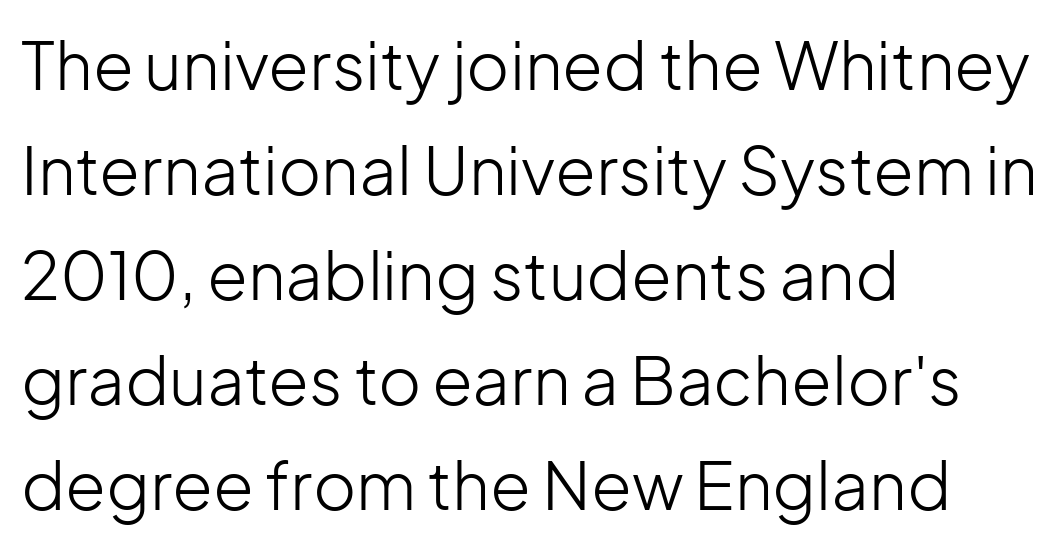
Rule under the text: the space is simply empty. Rendered with straight, roman letterforms. Unlike a traditional serif, this face leaves its strokes unadorned. These lines are rendered in a variable-pitch font. Leftover space on each line is placed entirely after the last word.
